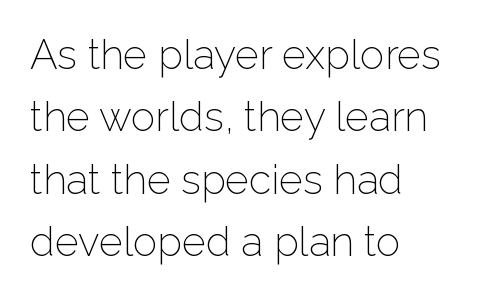
Q: Is the text bold? A: No.
Q: Is the text italic (slanted)? A: No, it is upright.
Q: Is the typeface a serif or a sans-serif typeface? A: Sans-serif.
Q: Is the text underlined? A: No.
Q: How is the paragraph aligned? A: Left-aligned.
Q: Is the spacing between letters normal or unusually wide? A: Normal.
Q: Is the spacing between lines tight, normal or loose? A: Normal.
Q: Width (condensed, normal, or wide)? A: Normal.
Q: Stroke contrast? A: Low.
Q: x-height? A: Medium.
Q: Monospaced? A: No.
